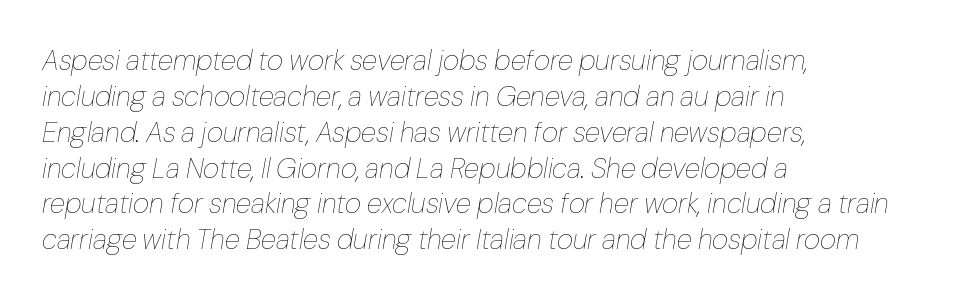
The image shows 28 px thin type, italic (leaning right); set left-aligned, normal line spacing (1.28x), normal letter spacing, not underlined; low stroke contrast and a medium x-height.
